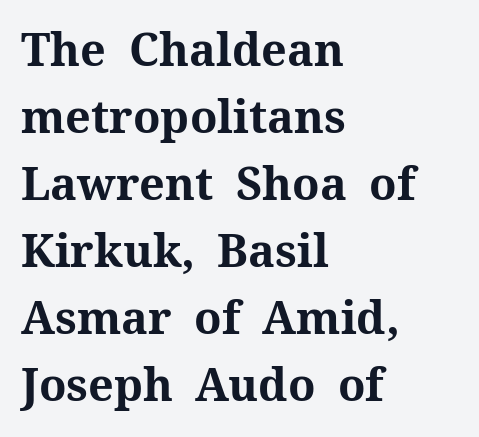
The image shows 45 px bold serif type, upright; set left-aligned, normal line spacing (1.49x), normal letter spacing, not underlined; medium stroke contrast and a medium x-height.
